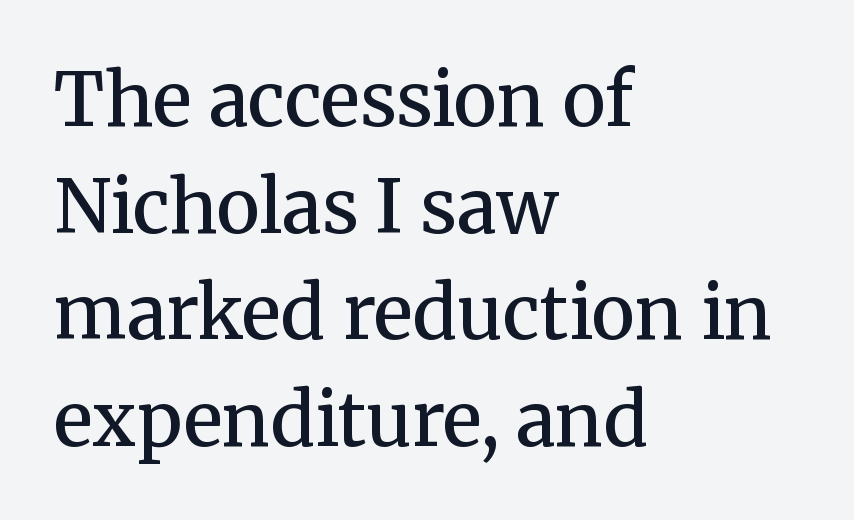
The image shows 73 px semibold serif type, upright; set left-aligned, normal line spacing (1.46x), normal letter spacing, not underlined; medium stroke contrast and a medium x-height.
